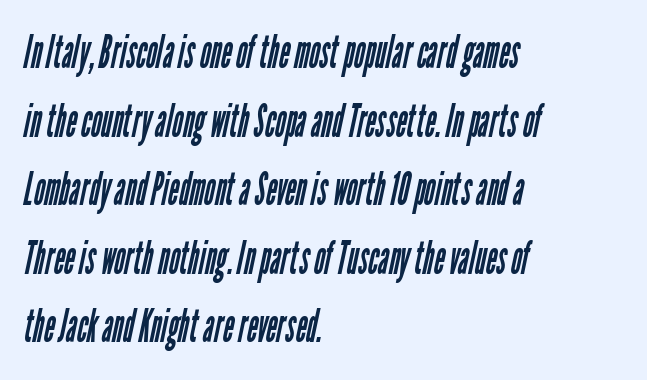
If you drew a ruler down the left edge, every line would touch it. No extra tracking has been applied to these lines. The passage shown is not bold in any degree. Whoever set this chose a conventional vertical rhythm. This rendering employs a face without finishing strokes, i.e., a sans-serif.
